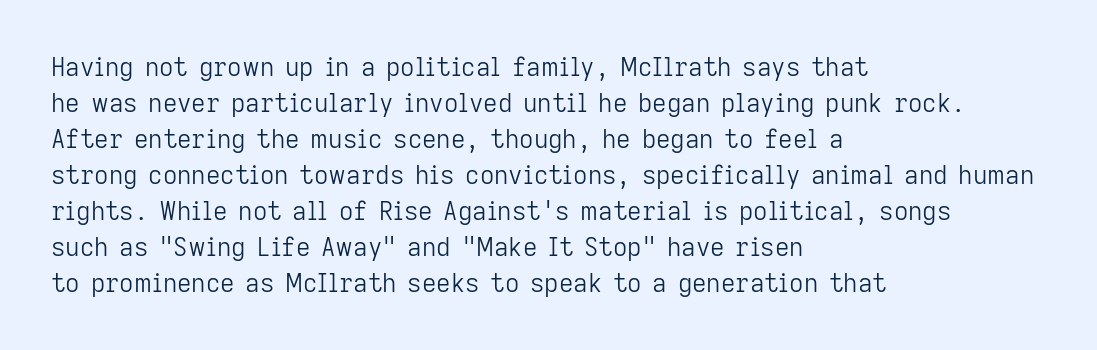
Q: Is the text bold? A: No.
Q: Is the text italic (slanted)? A: No, it is upright.
Q: Is the text underlined? A: No.
Q: How is the paragraph aligned? A: Left-aligned.
Q: Is the spacing between letters normal or unusually wide? A: Normal.
Q: Is the spacing between lines tight, normal or loose? A: Normal.
